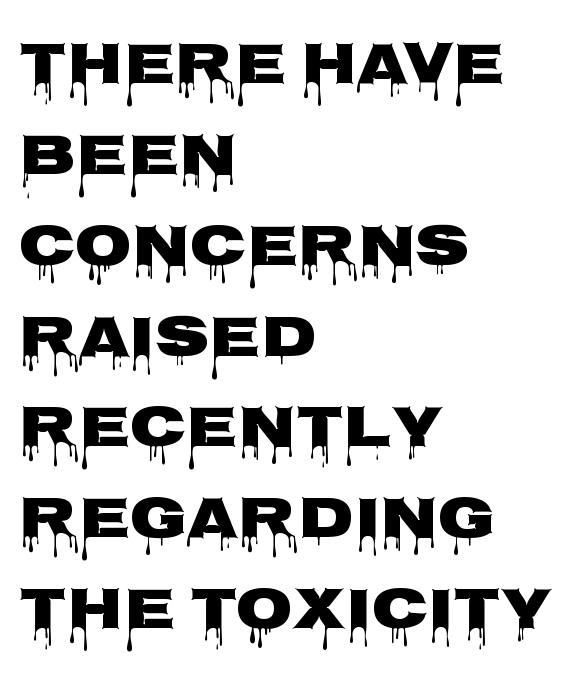
Serif or sans? Sans — the stroke terminals are bare. Each row of text sits above clean, open space. Do the characters align in a grid? No, the font is proportional. This sample keeps an unexceptional amount of space between lines.
